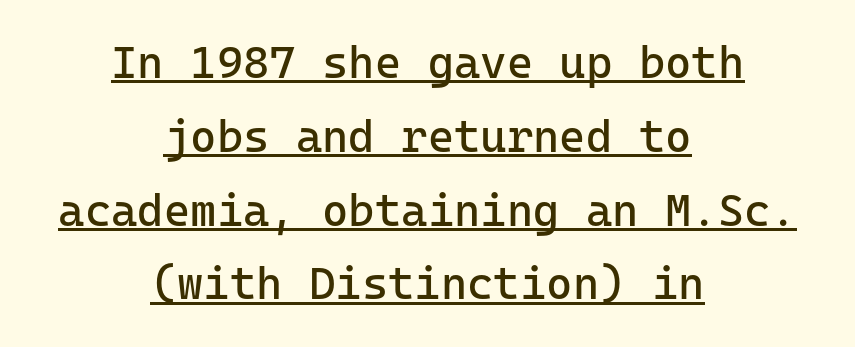
Q: Is the text bold? A: No.
Q: Is the text italic (slanted)? A: No, it is upright.
Q: Is the typeface a serif or a sans-serif typeface? A: Sans-serif.
Q: Is the text underlined? A: Yes.
Q: How is the paragraph aligned? A: Centered.
Q: Is the spacing between letters normal or unusually wide? A: Normal.
Q: Is the spacing between lines tight, normal or loose? A: Normal.
Q: Width (condensed, normal, or wide)? A: Normal.
Q: Stroke contrast? A: Low.
Q: x-height? A: Medium.
Q: Monospaced? A: Yes.
